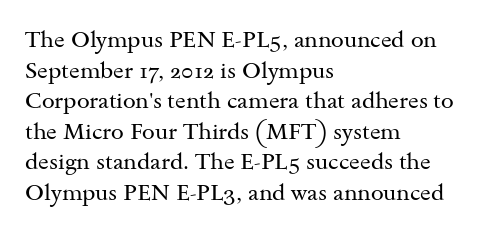
Q: Is the text bold? A: No.
Q: Is the text italic (slanted)? A: No, it is upright.
Q: Is the text underlined? A: No.
Q: How is the paragraph aligned? A: Left-aligned.
Q: Is the spacing between letters normal or unusually wide? A: Normal.
Q: Is the spacing between lines tight, normal or loose? A: Normal.
